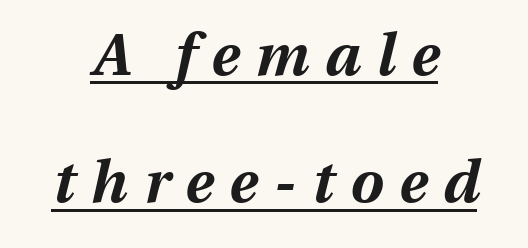
Q: Is the text bold? A: Yes.
Q: Is the text italic (slanted)? A: Yes, it leans right by about 13 degrees.
Q: Is the text underlined? A: Yes.
Q: How is the paragraph aligned? A: Centered.
Q: Is the spacing between letters normal or unusually wide? A: Unusually wide.
Q: Is the spacing between lines tight, normal or loose? A: Loose.
Q: Width (condensed, normal, or wide)? A: Normal.
Q: Stroke contrast? A: Medium.
Q: x-height? A: Medium.
Q: Monospaced? A: No.
